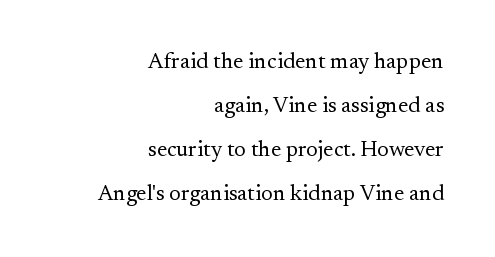
The image shows 22 px text type, upright; set right-aligned, loose line spacing (2.0x), normal letter spacing, not underlined.
